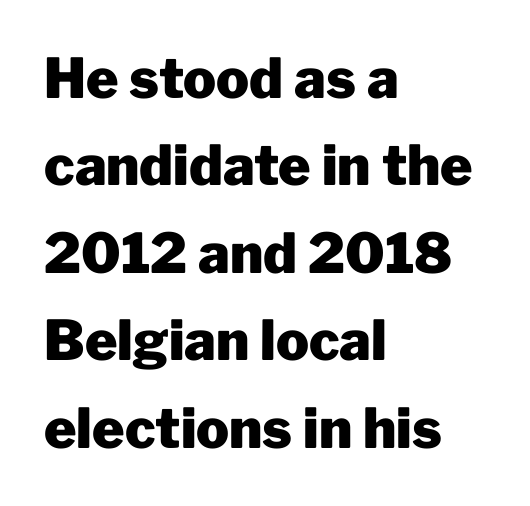
{"serif": "no", "italic": "no", "bold": "yes", "weight": "heavy", "width": "normal", "stroke_contrast": "low", "x_height": "medium", "monospaced": "no", "underline": "no", "align": "left", "line_spacing": "normal", "line_spacing_ratio": 1.59, "letter_spacing": "normal", "letter_spacing_em": 0.0, "glyph_px": 55}
